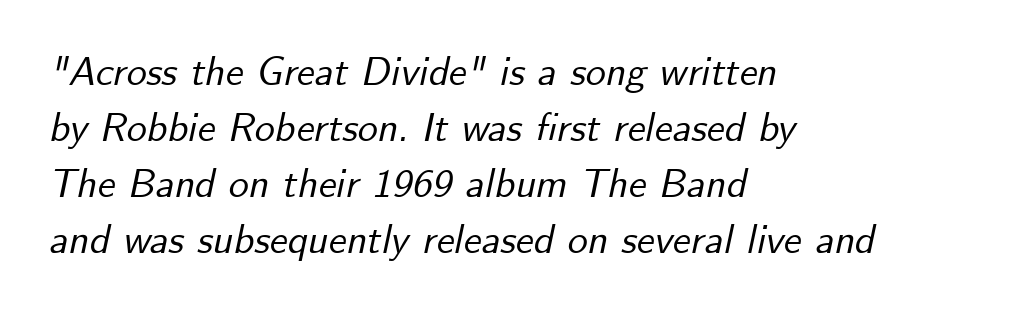
Q: Is the text italic (slanted)? A: Yes, it leans right by about 12 degrees.
Q: Is the text underlined? A: No.
Q: How is the paragraph aligned? A: Left-aligned.
Q: Is the spacing between letters normal or unusually wide? A: Normal.
Q: Is the spacing between lines tight, normal or loose? A: Normal.
Q: Width (condensed, normal, or wide)? A: Normal.
Q: Stroke contrast? A: Low.
Q: x-height? A: Small.
Q: Monospaced? A: No.
